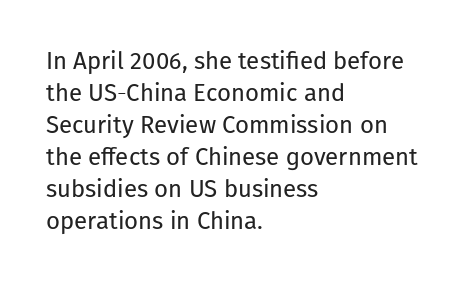
{"italic": "no", "bold": "no", "underline": "no", "align": "left", "line_spacing": "normal", "line_spacing_ratio": 1.33, "letter_spacing": "normal", "letter_spacing_em": 0.0, "glyph_px": 24}
